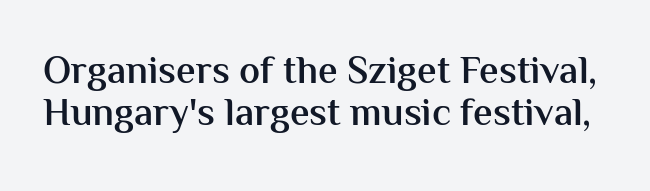
The image shows 39 px semibold sans-serif type, upright; set tight line spacing (1.08x), normal letter spacing, not underlined; medium stroke contrast and a medium x-height.
